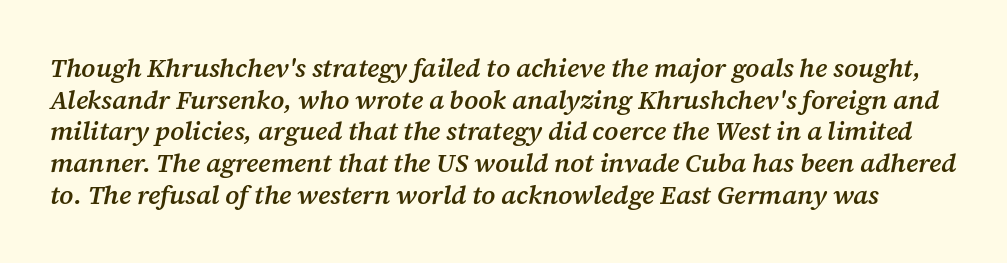
Does the weight exceed regular? Yes, but only to semibold. The letters are slanted; this is an italic face. Glance below the letters and you will spot only blank space. Nobody touched the tracking dial on this one.
